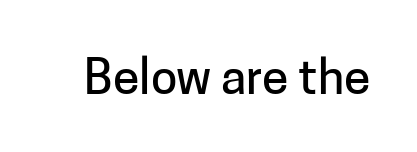
Inter-character spacing is left at the font's built-in metrics. The typography opts for an upright posture over an oblique one. Underline: absent. What kind of face is this? One without serifs — a sans. You could not count columns in this text — the font is proportionally spaced.
